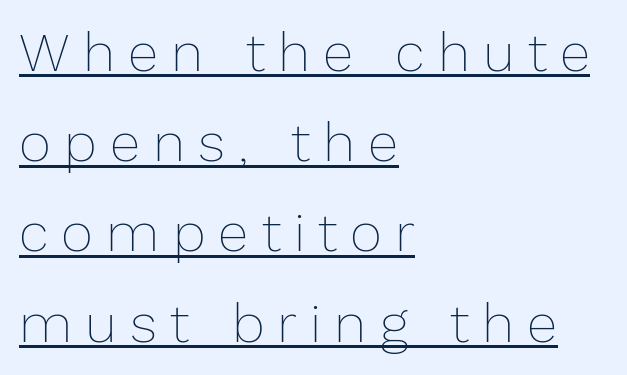
{"italic": "no", "bold": "no", "weight": "thin", "width": "normal", "stroke_contrast": "low", "x_height": "medium", "monospaced": "no", "underline": "yes", "align": "left", "line_spacing": "normal", "line_spacing_ratio": 1.64, "letter_spacing": "wide", "letter_spacing_em": 0.24, "glyph_px": 55}
